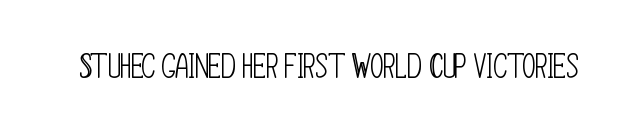
Regarding serifs, this sample does without them. Quick note: underline off. Looks like regular typesetting: each glyph gets only the width it needs. The horizontal fit of the characters is conventional and even. Characters remain perfectly vertical along every line. Counters stay open thanks to moderate or lighter strokes.
